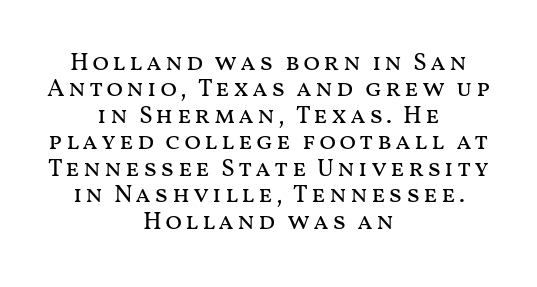
{"italic": "no", "bold": "no", "underline": "no", "align": "center", "line_spacing": "tight", "line_spacing_ratio": 1.06, "glyph_px": 25}
